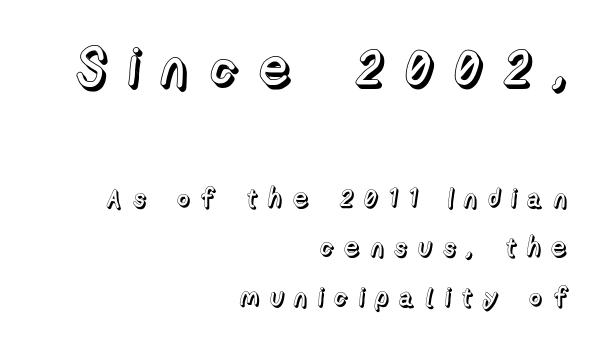
The face used here is proportionally spaced, like ordinary book or web type. Whoever set this made the first block the dominant, larger element. Unmarked baselines from the first word to the last.
